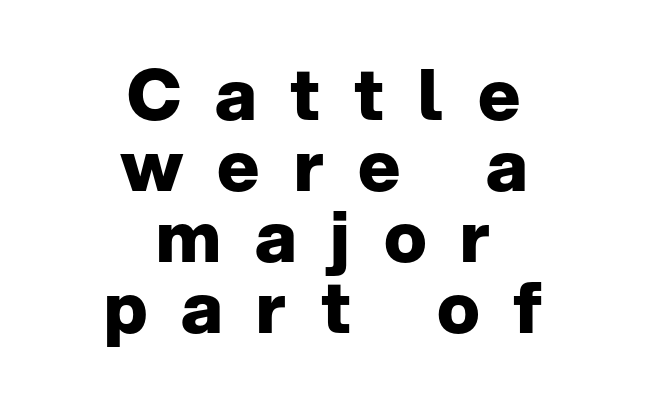
{"serif": "no", "italic": "no", "bold": "yes", "weight": "heavy", "width": "normal", "stroke_contrast": "low", "x_height": "medium", "monospaced": "no", "underline": "no", "align": "center", "line_spacing": "tight", "line_spacing_ratio": 1.0, "letter_spacing": "wide", "letter_spacing_em": 0.48, "glyph_px": 71}
